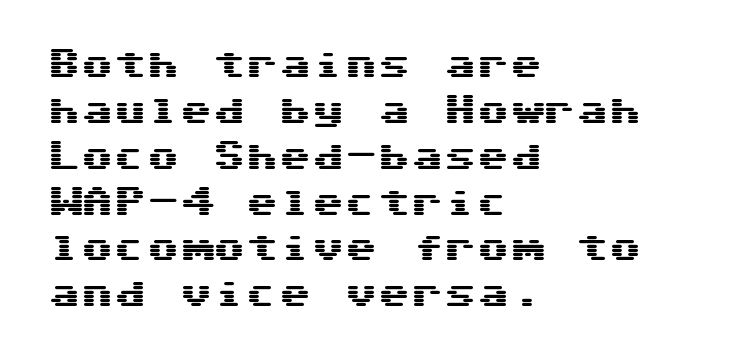
{"serif": "no", "italic": "no", "width": "wide", "stroke_contrast": "medium", "x_height": "medium", "monospaced": "yes", "underline": "no", "align": "left", "line_spacing": "normal", "line_spacing_ratio": 1.39, "letter_spacing": "normal", "letter_spacing_em": 0.0, "glyph_px": 33}
